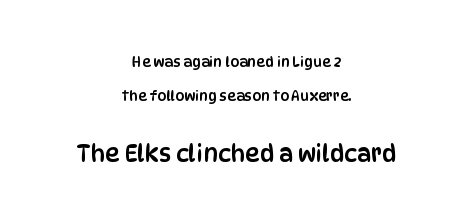
The image shows 23 px text type, upright; set centered, loose line spacing (2.42x), normal letter spacing, not underlined; the second (bottom) block is 1.64x larger.
